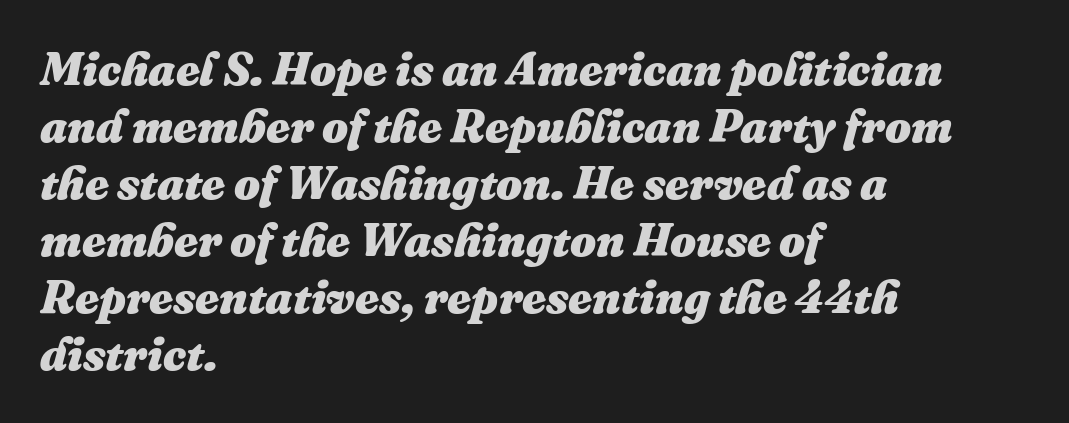
{"italic": "yes", "lean": "right", "slant_degrees": 16, "bold": "yes", "weight": "heavy", "width": "normal", "stroke_contrast": "medium", "x_height": "medium", "monospaced": "no", "underline": "no", "align": "left", "line_spacing_ratio": 1.24, "letter_spacing": "normal", "letter_spacing_em": 0.0, "glyph_px": 46}
